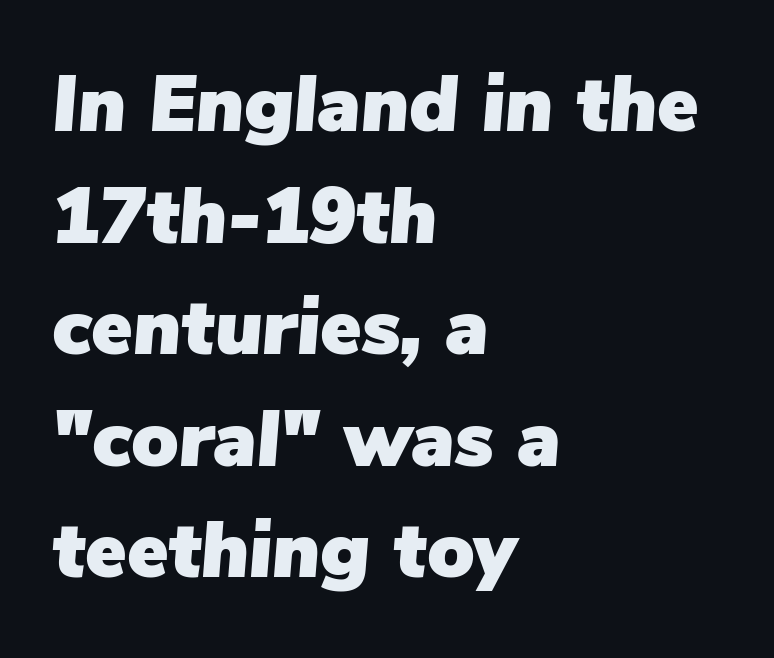
{"italic": "yes", "lean": "right", "slant_degrees": 5, "width": "normal", "stroke_contrast": "low", "x_height": "medium", "monospaced": "no", "underline": "no", "align": "left", "line_spacing": "normal", "line_spacing_ratio": 1.43, "letter_spacing": "normal", "letter_spacing_em": 0.0, "glyph_px": 78}
